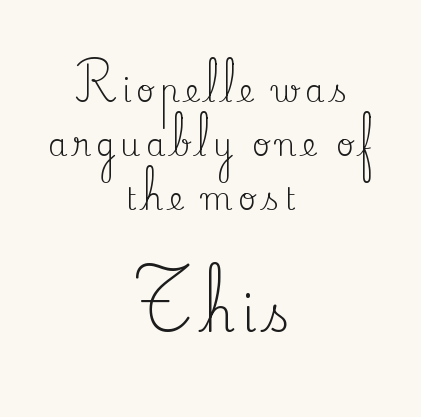
The image shows 47 px regular-weight serif type, upright; set centered, line spacing 1.74x, not underlined; the second (bottom) block is 1.52x larger; medium stroke contrast and a small x-height.
